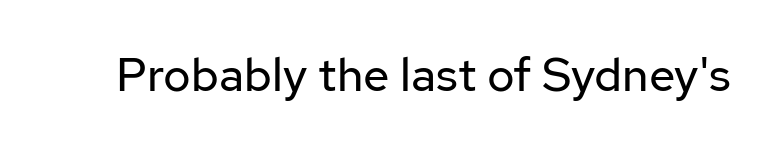
Q: Is the text bold? A: No.
Q: Is the text italic (slanted)? A: No, it is upright.
Q: Is the typeface a serif or a sans-serif typeface? A: Sans-serif.
Q: Is the text underlined? A: No.
Q: Is the spacing between letters normal or unusually wide? A: Normal.
Q: Width (condensed, normal, or wide)? A: Normal.
Q: Stroke contrast? A: Low.
Q: x-height? A: Medium.
Q: Monospaced? A: No.
